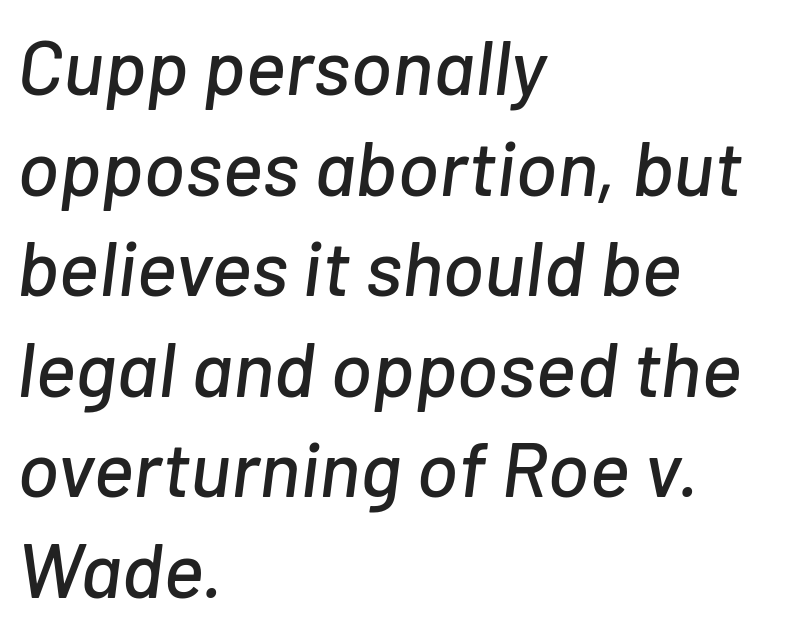
The space beneath each line is pristine and unruled. Looks like regular typesetting: each glyph gets only the width it needs. Tall strokes in this sample are angled rather than plumb. A classic flush-left, rag-right setting is used for this passage.
